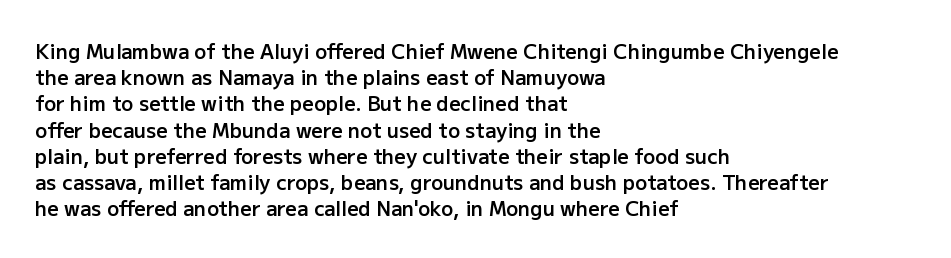
In terms of letterspacing, this is plain default setting. Leftover space on each line is placed entirely after the last word. When letters stand straight like this, we call the style roman or upright. Firm but not heavy-handed strokes: this text is semibold.
